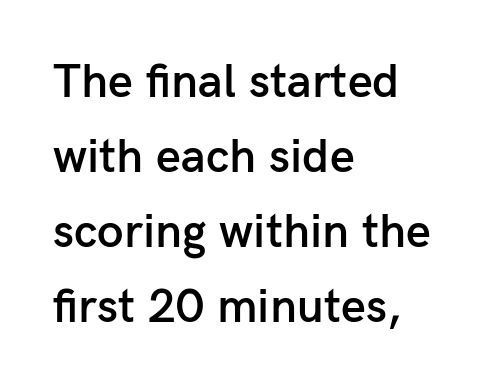
Q: Is the text bold? A: Semi-bold.
Q: Is the text italic (slanted)? A: No, it is upright.
Q: Is the typeface a serif or a sans-serif typeface? A: Sans-serif.
Q: Is the text underlined? A: No.
Q: How is the paragraph aligned? A: Left-aligned.
Q: Is the spacing between letters normal or unusually wide? A: Normal.
Q: Is the spacing between lines tight, normal or loose? A: Normal.
Q: Width (condensed, normal, or wide)? A: Normal.
Q: Stroke contrast? A: Low.
Q: x-height? A: Medium.
Q: Monospaced? A: No.
